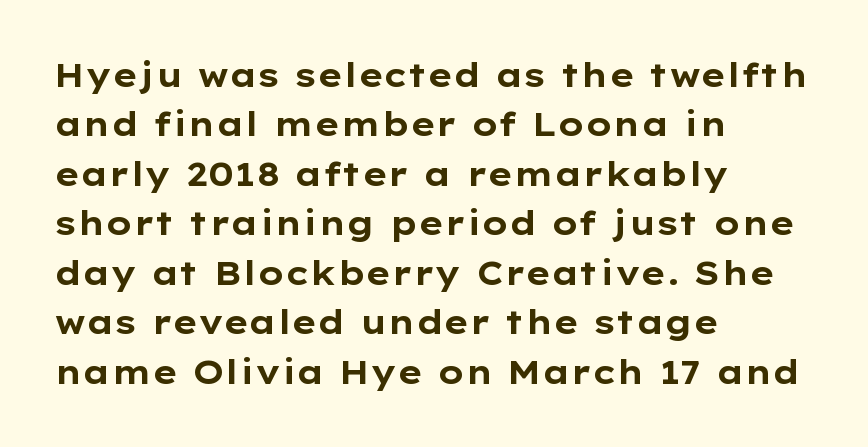
The image shows 33 px bold, wide sans-serif type, upright; set left-aligned, normal line spacing (1.5x), normal letter spacing, not underlined; low stroke contrast and a medium x-height.
